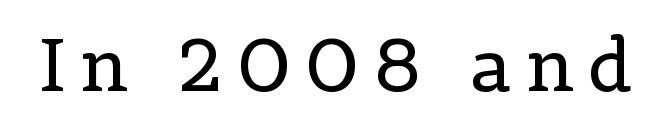
The image shows 73 px regular-weight serif type, upright; set unusually wide letter spacing (+0.2 em), not underlined; a medium x-height.
